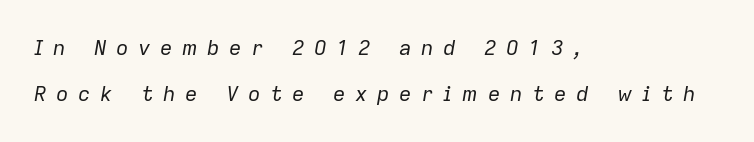
Letter spacing: wide. The specimen omits any rule beneath the text block's lines. You can tell it's italic because the verticals aren't actually vertical. All the whitespace from short lines collects on the right.
